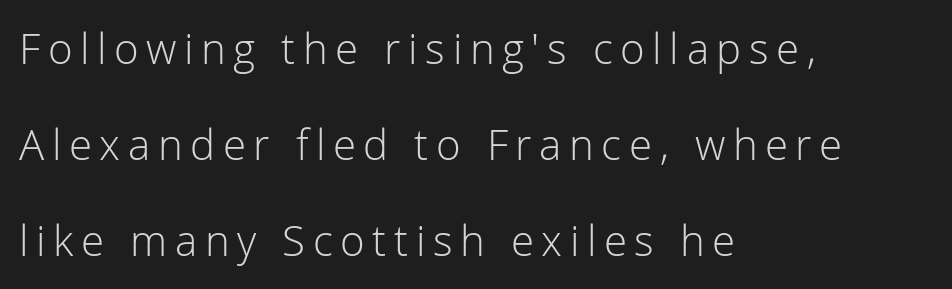
The image shows 42 px light sans-serif type, upright; set left-aligned, loose line spacing (2.29x), not underlined; low stroke contrast and a medium x-height.
